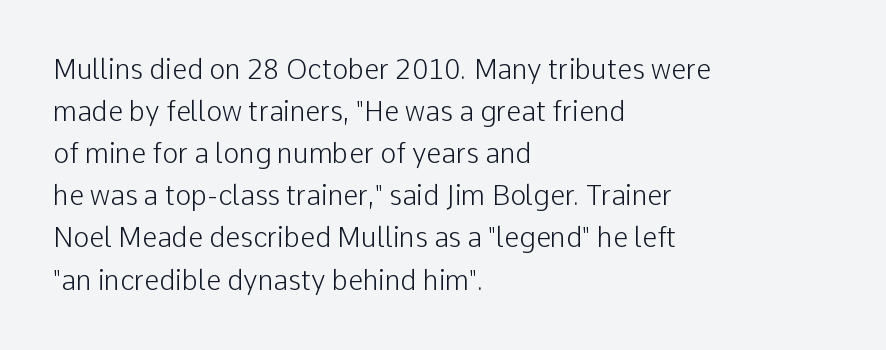
Each new line begins a customary step beneath the previous one. The passage shown is not underscored anywhere. Weight: not bold — regular or lighter. Nope, not italic — everything's standing straight. A classic flush-left, rag-right setting is used for this passage.
